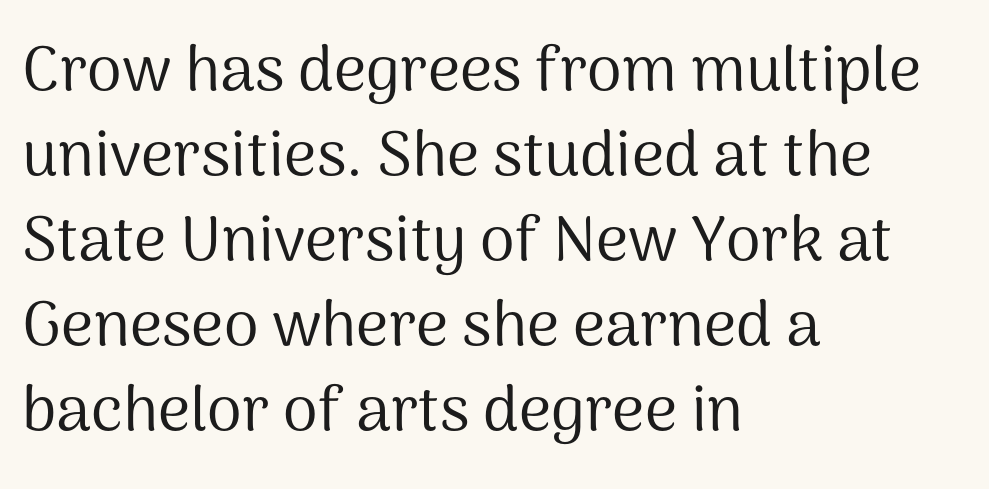
The passage shown is not underscored anywhere. Spacing verdict: proportional, widths tailored to each character. No italicization has been applied; the sample stays upright. This sample keeps an unexceptional amount of space between lines.
